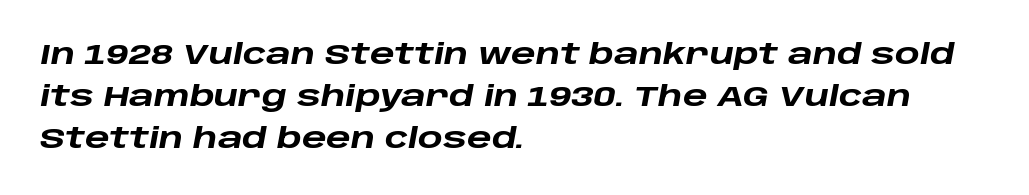
The image shows 29 px heavy, wide type, italic (leaning right); set left-aligned, normal line spacing (1.44x), normal letter spacing, not underlined; low stroke contrast and a large x-height.
